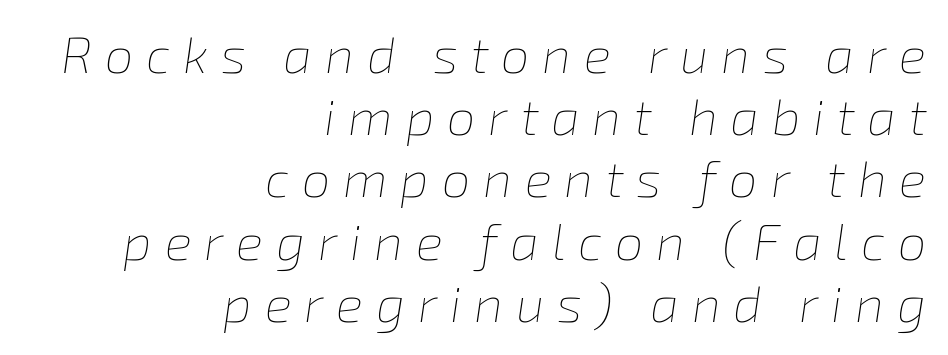
Q: Is the text bold? A: No.
Q: Is the text italic (slanted)? A: Yes, it leans right by about 8 degrees.
Q: Is the text underlined? A: No.
Q: How is the paragraph aligned? A: Right-aligned.
Q: Is the spacing between letters normal or unusually wide? A: Unusually wide.
Q: Width (condensed, normal, or wide)? A: Normal.
Q: Stroke contrast? A: Low.
Q: x-height? A: Medium.
Q: Monospaced? A: No.
